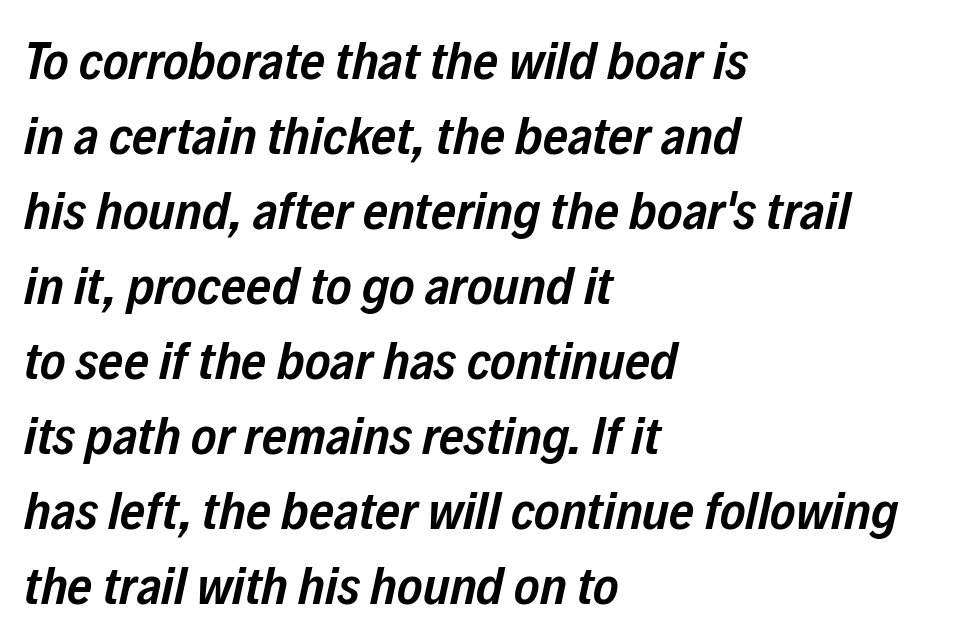
Q: Is the text bold? A: Semi-bold.
Q: Is the text italic (slanted)? A: Yes, it leans right by about 12 degrees.
Q: Is the text underlined? A: No.
Q: How is the paragraph aligned? A: Left-aligned.
Q: Is the spacing between letters normal or unusually wide? A: Normal.
Q: Is the spacing between lines tight, normal or loose? A: Normal.
Q: Width (condensed, normal, or wide)? A: Condensed.
Q: Stroke contrast? A: Low.
Q: x-height? A: Medium.
Q: Monospaced? A: No.
